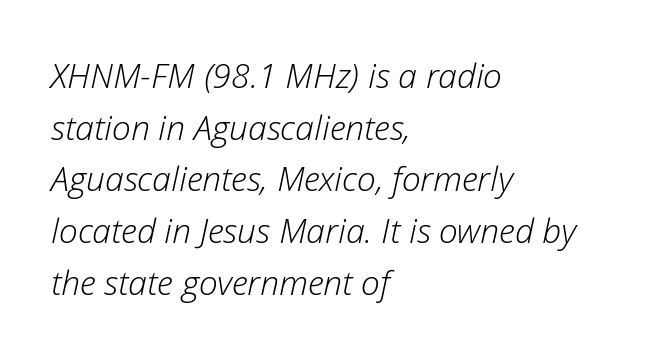
{"italic": "yes", "lean": "right", "slant_degrees": 12, "bold": "no", "weight": "light", "width": "normal", "stroke_contrast": "low", "x_height": "medium", "monospaced": "no", "underline": "no", "align": "left", "line_spacing": "normal", "line_spacing_ratio": 1.52, "letter_spacing": "normal", "letter_spacing_em": 0.0, "glyph_px": 34}
